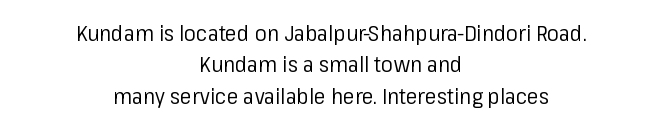
{"italic": "no", "bold": "no", "underline": "no", "align": "center", "line_spacing": "normal", "line_spacing_ratio": 1.43, "letter_spacing": "normal", "letter_spacing_em": 0.0, "glyph_px": 22}
